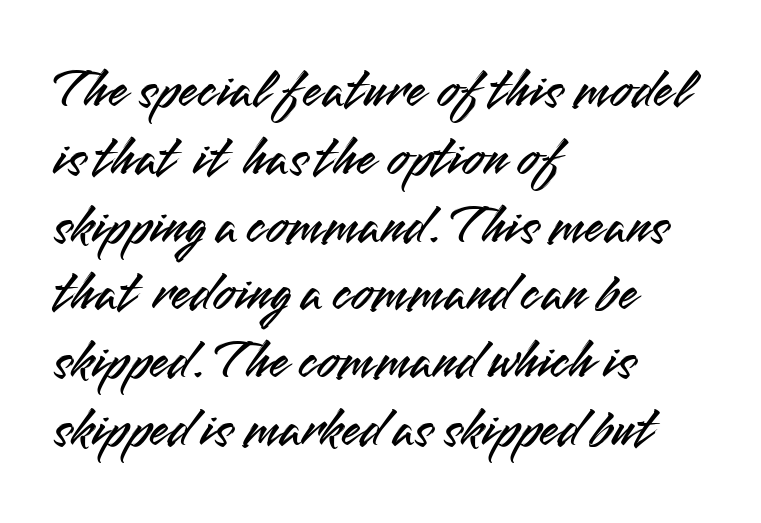
The ragged edge is on the right, which tells us the setting is flush left. Descenders hang freely into open space. A typesetter would call this proportional, since set widths differ per character.
